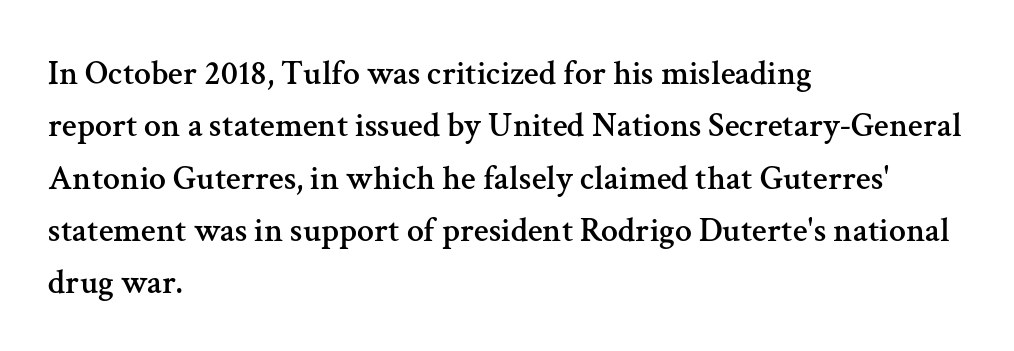
The image shows 34 px serif type, upright; set left-aligned, normal line spacing (1.54x), normal letter spacing, not underlined; medium stroke contrast and a medium x-height.
